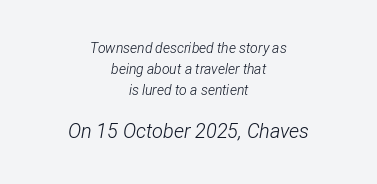
{"italic": "yes", "lean": "right", "slant_degrees": 12, "bold": "no", "underline": "no", "align": "center", "line_spacing": "normal", "line_spacing_ratio": 1.51, "letter_spacing": "normal", "letter_spacing_em": 0.0, "larger_block": "second", "size_ratio": 1.43, "glyph_px": 20}
